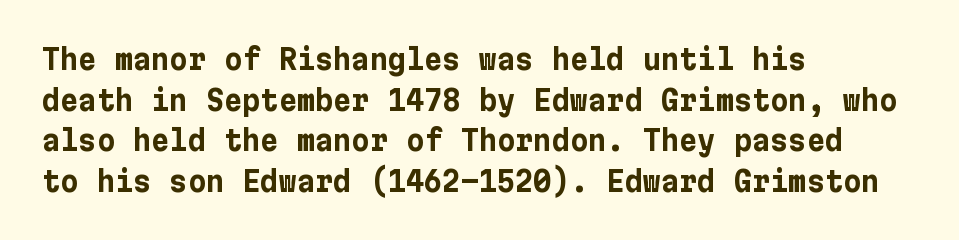
The image shows 28 px bold sans-serif type, upright; set left-aligned, normal line spacing (1.45x), normal letter spacing, not underlined; low stroke contrast and a medium x-height.
